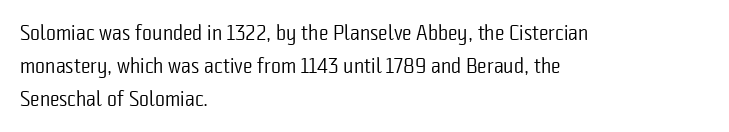
The image shows 21 px text type, upright; set left-aligned, normal line spacing (1.56x), normal letter spacing, not underlined.
